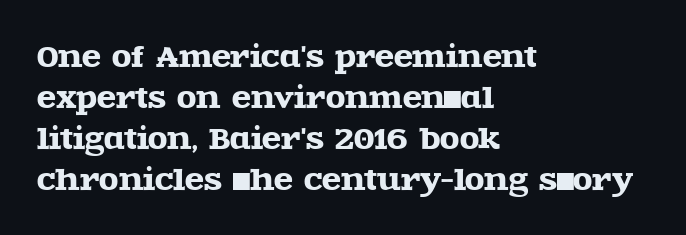
A typesetter would call this proportional, since set widths differ per character. Old-style or modern, the face here clearly has serifs. Quick note: interline space is typical. In terms of letterspacing, this is plain default setting.
